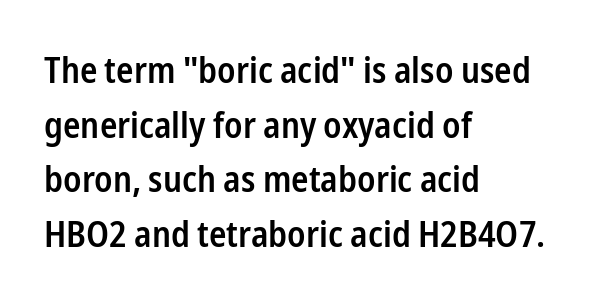
{"serif": "no", "italic": "no", "bold": "semi", "weight": "semibold", "width": "condensed", "stroke_contrast": "low", "x_height": "medium", "monospaced": "no", "underline": "no", "align": "left", "line_spacing": "normal", "line_spacing_ratio": 1.52, "letter_spacing": "normal", "letter_spacing_em": 0.0, "glyph_px": 36}
